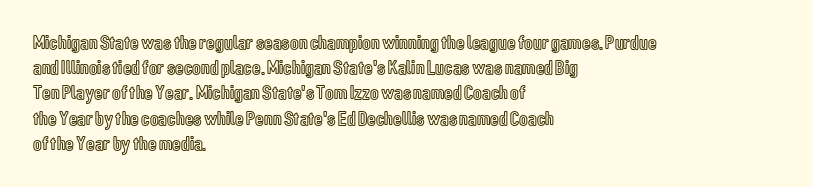
Q: Is the text italic (slanted)? A: No, it is upright.
Q: Is the text underlined? A: No.
Q: How is the paragraph aligned? A: Left-aligned.
Q: Is the spacing between letters normal or unusually wide? A: Normal.
Q: Is the spacing between lines tight, normal or loose? A: Normal.
